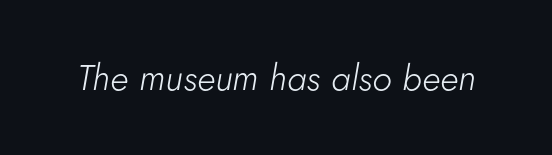
Q: Is the text bold? A: No.
Q: Is the text italic (slanted)? A: Yes, it leans right by about 5 degrees.
Q: Is the text underlined? A: No.
Q: Is the spacing between letters normal or unusually wide? A: Normal.
Q: Width (condensed, normal, or wide)? A: Normal.
Q: Stroke contrast? A: Low.
Q: x-height? A: Small.
Q: Monospaced? A: No.
